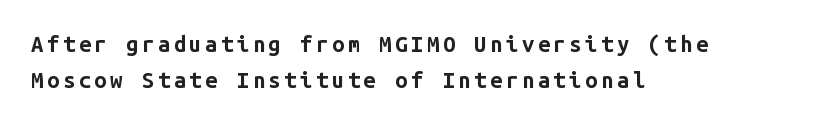
The image shows 22 px bold type, upright; set left-aligned, normal line spacing (1.62x), not underlined.
